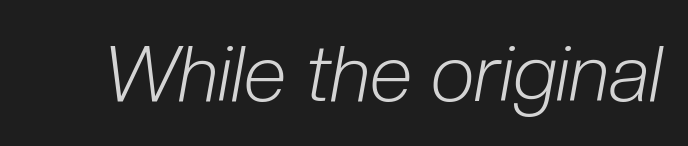
This rendering features lettering with no underline. The glyphs look as if they've been sheared to an angle. This sample has the flowing, uneven cadence of proportional lettering. Tracking here is standard; glyphs follow each other at the usual distance. Weight: not bold — regular or lighter.
